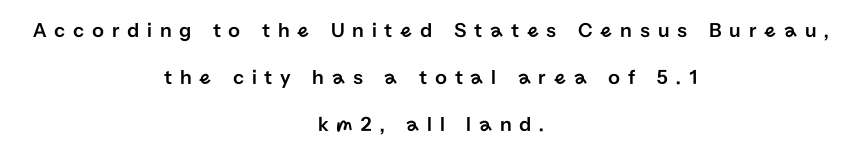
Q: Is the text italic (slanted)? A: No, it is upright.
Q: Is the text underlined? A: No.
Q: How is the paragraph aligned? A: Centered.
Q: Is the spacing between letters normal or unusually wide? A: Unusually wide.
Q: Is the spacing between lines tight, normal or loose? A: Loose.
